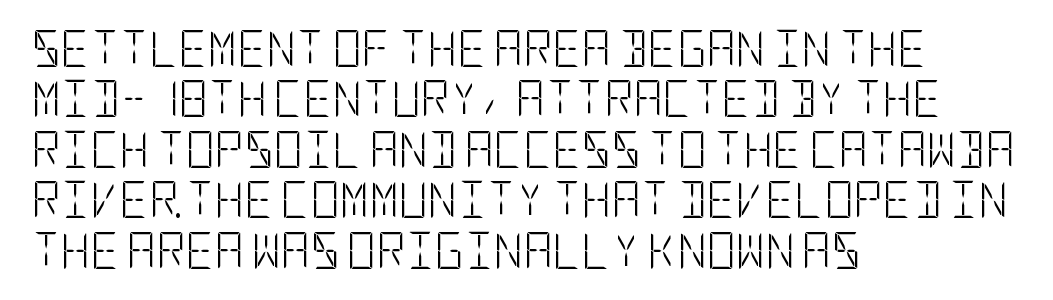
{"serif": "no", "italic": "no", "bold": "no", "weight": "light", "width": "condensed", "stroke_contrast": "low", "x_height": "large", "underline": "no", "align": "left", "line_spacing": "normal", "line_spacing_ratio": 1.4, "letter_spacing": "normal", "letter_spacing_em": 0.0, "glyph_px": 36}
